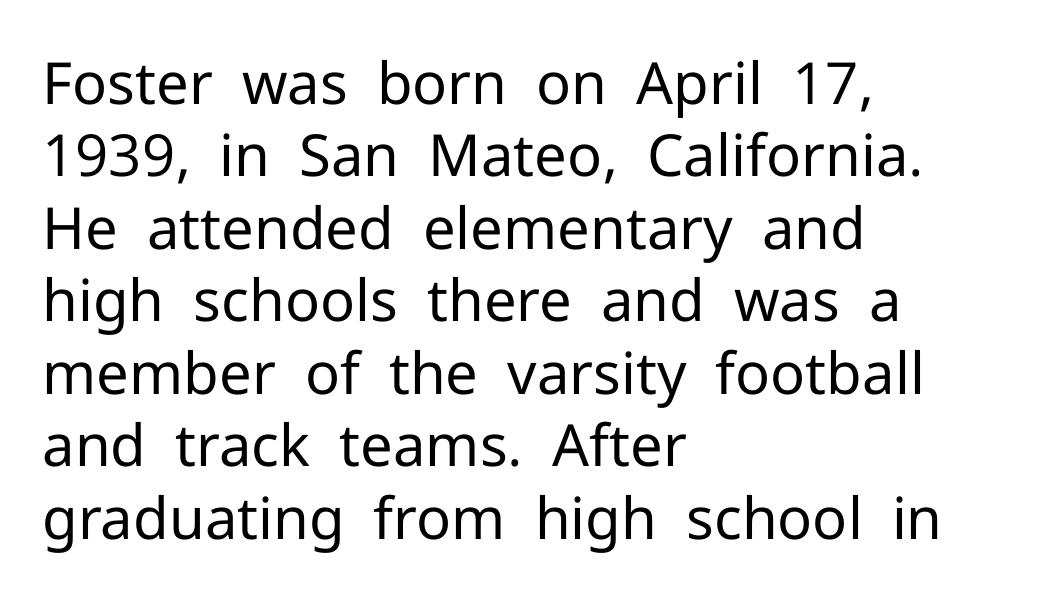
Q: Is the text bold? A: No.
Q: Is the text italic (slanted)? A: No, it is upright.
Q: Is the typeface a serif or a sans-serif typeface? A: Sans-serif.
Q: Is the text underlined? A: No.
Q: How is the paragraph aligned? A: Left-aligned.
Q: Is the spacing between letters normal or unusually wide? A: Normal.
Q: Is the spacing between lines tight, normal or loose? A: Normal.
Q: Width (condensed, normal, or wide)? A: Normal.
Q: Stroke contrast? A: Low.
Q: x-height? A: Medium.
Q: Monospaced? A: No.
